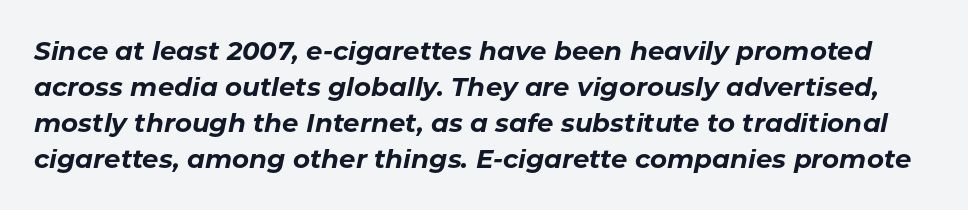
Q: Is the text bold? A: Yes.
Q: Is the text italic (slanted)? A: Yes, it leans right by about 11 degrees.
Q: Is the text underlined? A: No.
Q: Is the spacing between letters normal or unusually wide? A: Normal.
Q: Is the spacing between lines tight, normal or loose? A: Normal.
